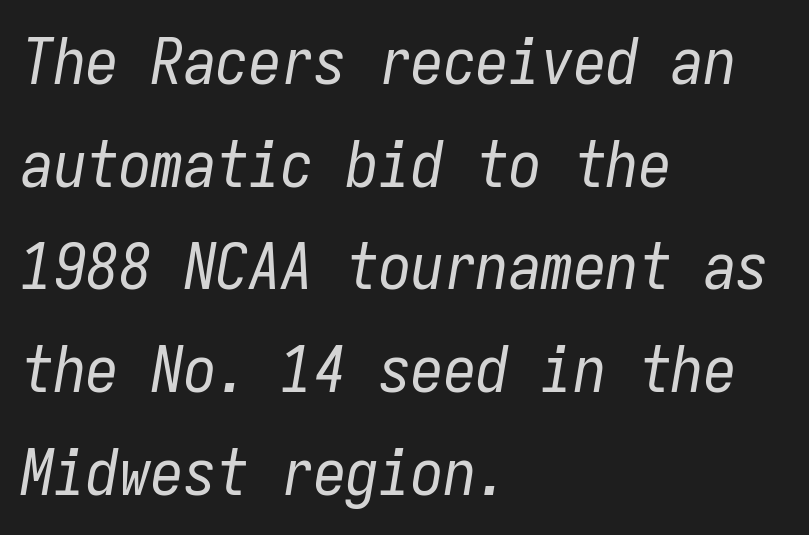
No heavy texture on the line: the type isn't bold. You could count columns in this text — the font is strictly monospaced. Students, observe: this is what conventionally led text looks like. In terms of posture, this sample is oblique. Caption: multi-line text, flush left, ragged right.
